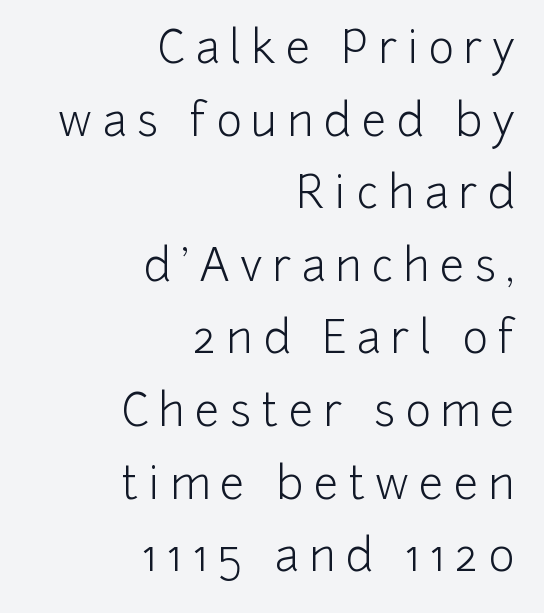
Every stem runs plumb, perpendicular to the baseline. Stroke mass is kept to a normal reading level or below. A student would call this right alignment; a typographer would say flush right, rag left. The characters display no serif detailing; their extremities are plain. The gaps between neighbouring characters are conspicuously large.
